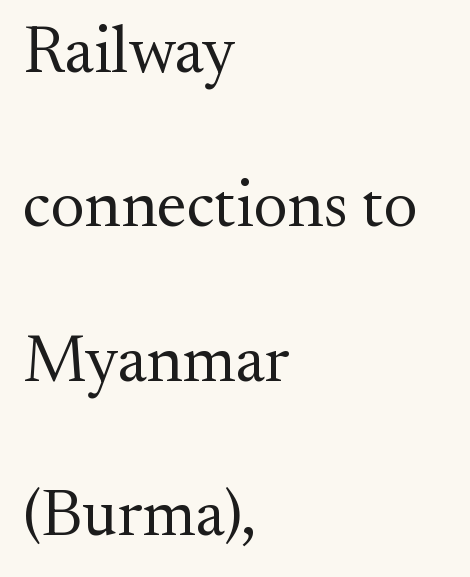
The image shows 66 px regular-weight serif type, upright; set left-aligned, loose line spacing (2.34x), normal letter spacing, not underlined; medium stroke contrast and a small x-height.
